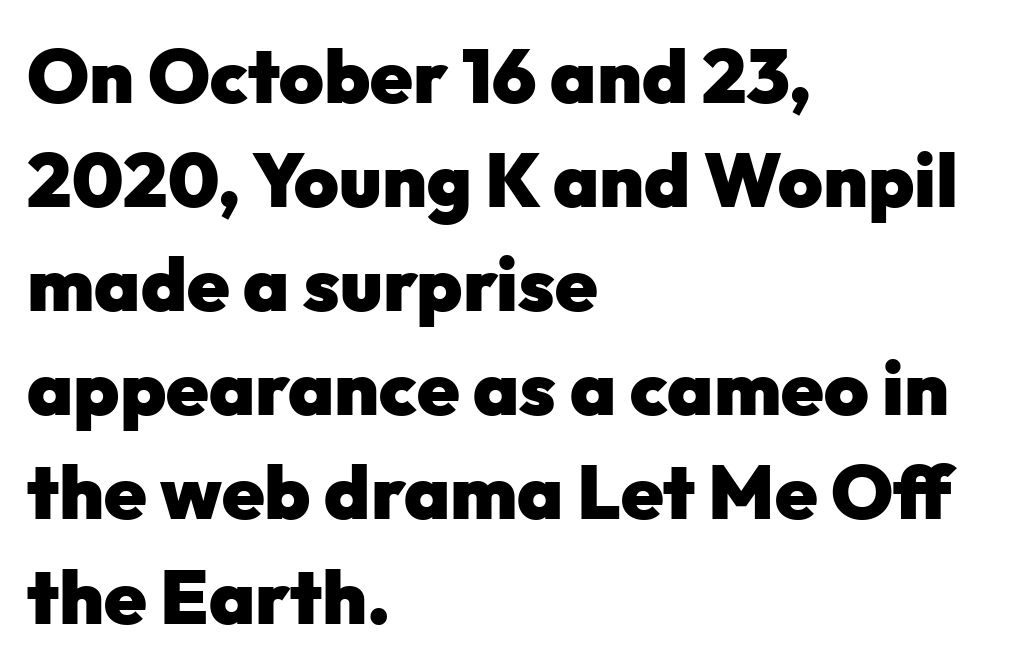
Q: Is the text bold? A: Yes.
Q: Is the text italic (slanted)? A: No, it is upright.
Q: Is the typeface a serif or a sans-serif typeface? A: Sans-serif.
Q: Is the text underlined? A: No.
Q: How is the paragraph aligned? A: Left-aligned.
Q: Is the spacing between letters normal or unusually wide? A: Normal.
Q: Is the spacing between lines tight, normal or loose? A: Normal.
Q: Width (condensed, normal, or wide)? A: Normal.
Q: Stroke contrast? A: Low.
Q: x-height? A: Medium.
Q: Monospaced? A: No.
